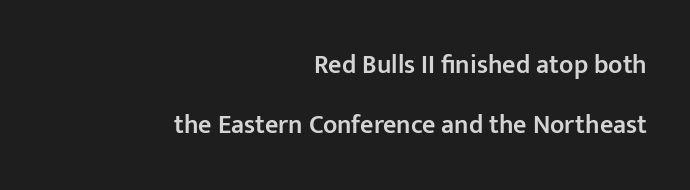
The space directly below the letters is spotless. A student would call this right alignment; a typographer would say flush right, rag left. No italicization has been applied; the sample stays upright. I'd describe the lettering as semibold — firm but not a full bold.
